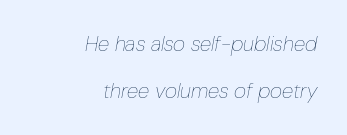
Is there much room between lines? Yes — plenty of vertical air separates them. The rag falls on the left side of this text block. Just letters on the line, the space beneath them empty. Here the glyphs are tracked normally, forming tight word shapes.
